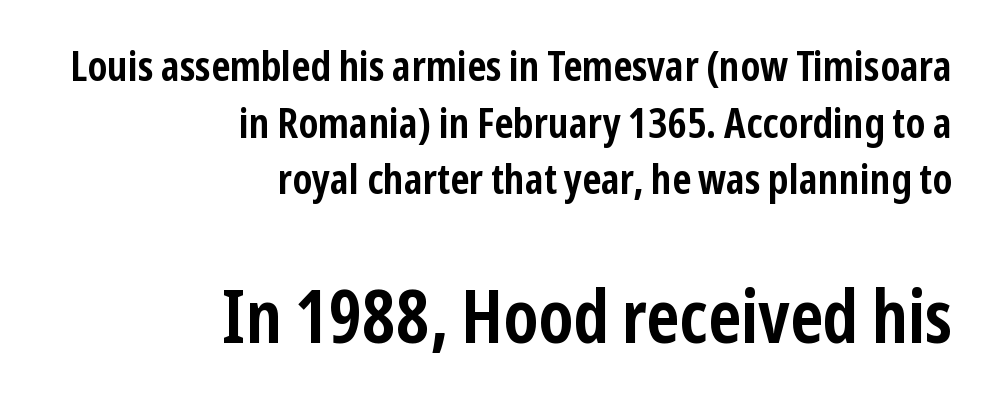
These lines were composed using upright roman letters. Stroke terminals: plain, sans-serif. The area under the type is left untouched. Is the lower block the larger one? Yes — the lower block carries the bigger type. One-word summary of the alignment: right.
